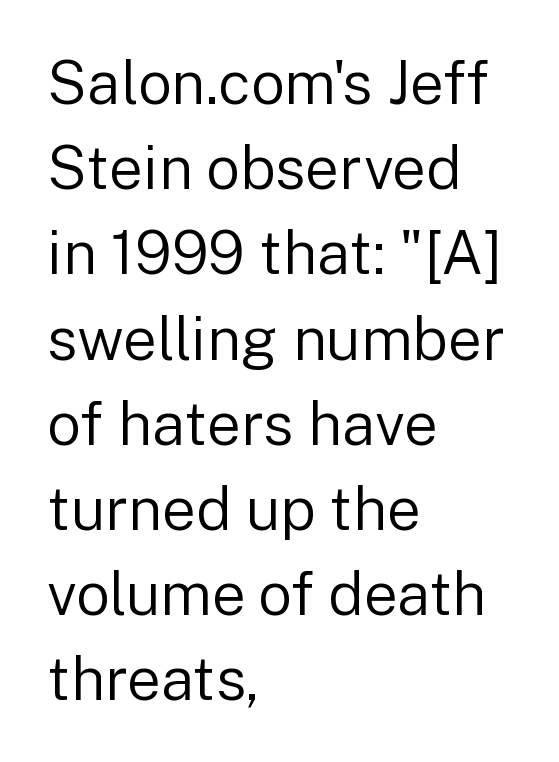
The rendering anchors every line to the left-hand side. Serifs: no, the terminals of the letterforms are clean. A typesetter would call this proportional, since set widths differ per character. Unbolded letterforms with no extra heft.
